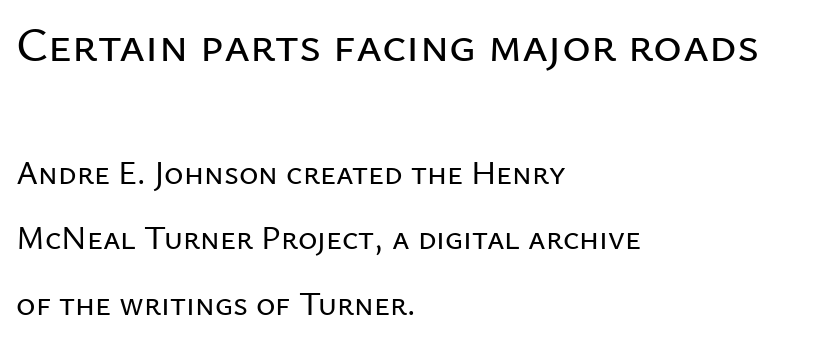
The image shows 49 px sans-serif type, upright; set left-aligned, loose line spacing (1.99x), normal letter spacing, not underlined; the first (top) block is 1.48x larger; low stroke contrast and a medium x-height.
